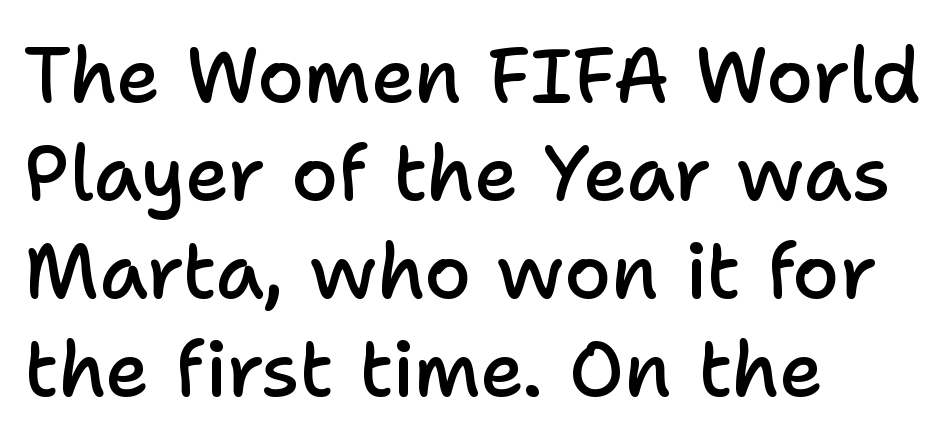
The image shows 76 px semibold sans-serif type, upright; set left-aligned, normal line spacing (1.29x), normal letter spacing, not underlined; low stroke contrast and a medium x-height.
